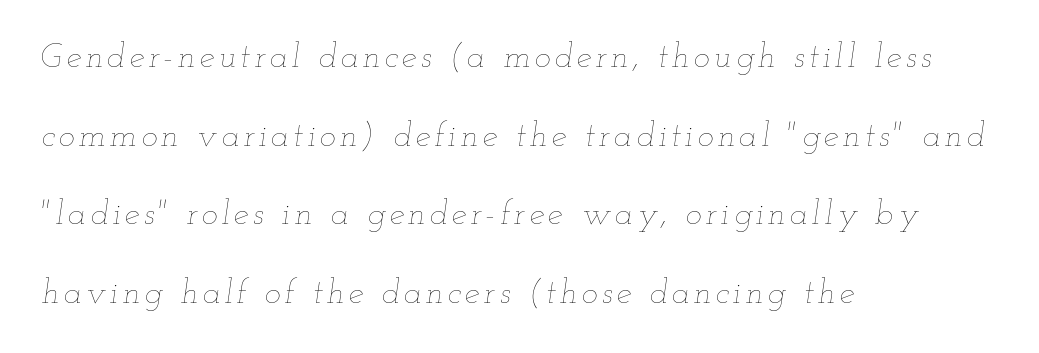
Q: Is the text bold? A: No.
Q: Is the text italic (slanted)? A: Yes, it leans right by about 12 degrees.
Q: Is the text underlined? A: No.
Q: How is the paragraph aligned? A: Left-aligned.
Q: Is the spacing between lines tight, normal or loose? A: Loose.
Q: Width (condensed, normal, or wide)? A: Wide.
Q: Stroke contrast? A: Low.
Q: x-height? A: Small.
Q: Monospaced? A: No.
